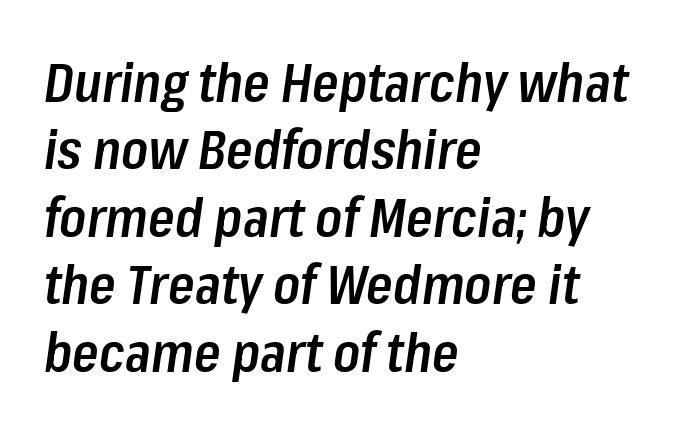
Q: Is the text bold? A: Semi-bold.
Q: Is the text italic (slanted)? A: Yes, it leans right by about 8 degrees.
Q: Is the text underlined? A: No.
Q: How is the paragraph aligned? A: Left-aligned.
Q: Is the spacing between letters normal or unusually wide? A: Normal.
Q: Is the spacing between lines tight, normal or loose? A: Normal.
Q: Width (condensed, normal, or wide)? A: Condensed.
Q: Stroke contrast? A: Low.
Q: x-height? A: Medium.
Q: Monospaced? A: No.
